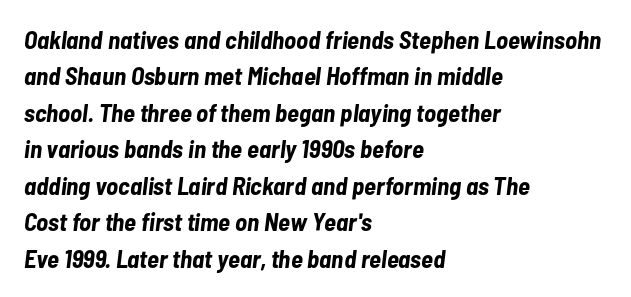
Q: Is the text bold? A: Yes.
Q: Is the text italic (slanted)? A: Yes, it leans right by about 7 degrees.
Q: Is the text underlined? A: No.
Q: How is the paragraph aligned? A: Left-aligned.
Q: Is the spacing between letters normal or unusually wide? A: Normal.
Q: Is the spacing between lines tight, normal or loose? A: Normal.
